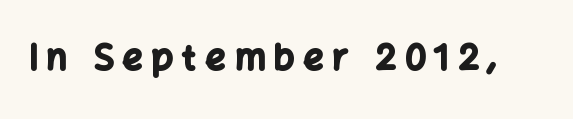
Bare-footed words on every line. Italic: no, the glyphs are upright roman. Students, note that the glyphs here are deliberately spaced far apart. Strokes here are thick enough to call this a true bold. You can tell from the bare stems that sans-serif type was used.
